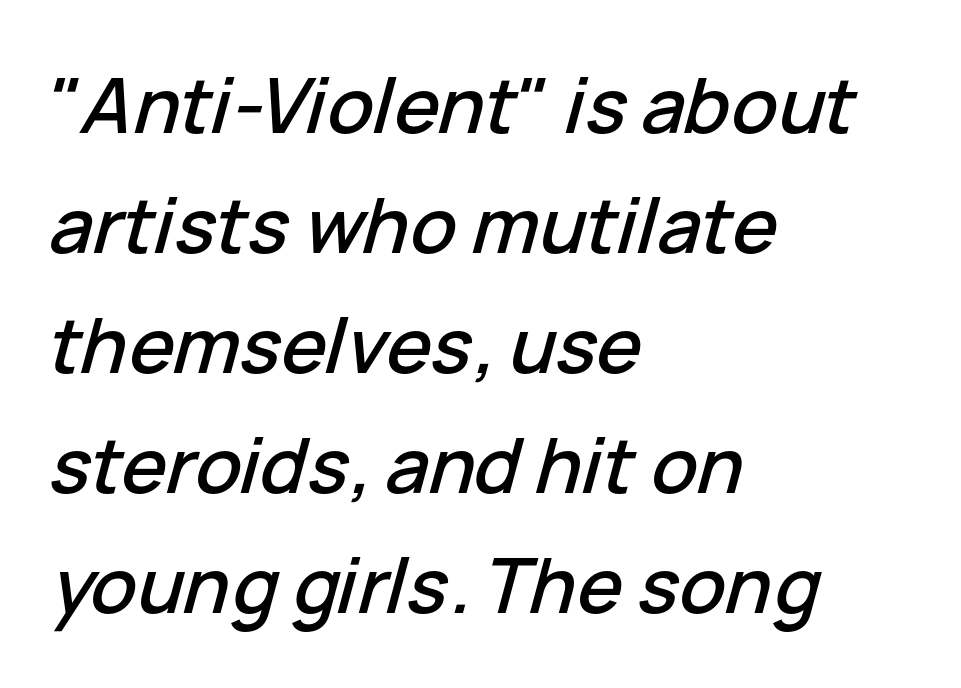
The image shows 76 px text type, italic (leaning right); set left-aligned, normal line spacing (1.58x), normal letter spacing, not underlined; low stroke contrast and a medium x-height.
